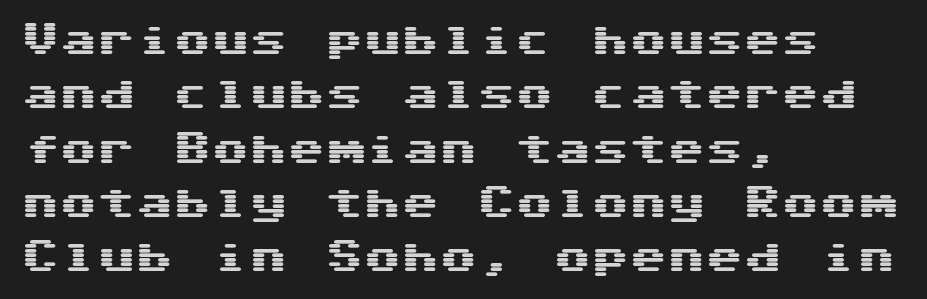
Quick note: interline space is typical. Posture: upright roman. This rendering employs a face without finishing strokes, i.e., a sans-serif. Nothing unusual about the tracking: characters are spaced as the font intends.
